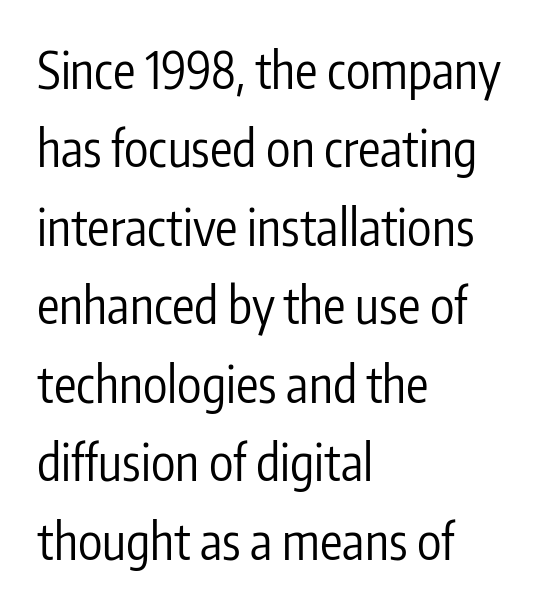
Check the space under the baseline: it is left empty. Is there any slant? The stems are plumb. Proportional: the letters do not fall into vertical columns. Caption: face not bold, strokes unweighted. Look at the tracking — it's just the regular setting, nothing added. Each letter's strokes conclude bluntly, with no projecting serifs.
